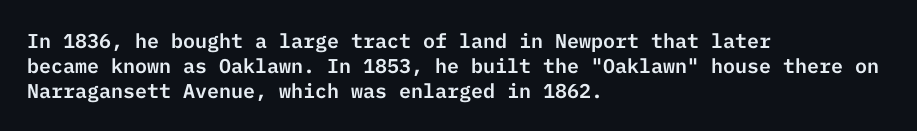
{"italic": "no", "underline": "no", "align": "left", "line_spacing_ratio": 1.24, "letter_spacing": "normal", "letter_spacing_em": 0.0, "glyph_px": 20}
